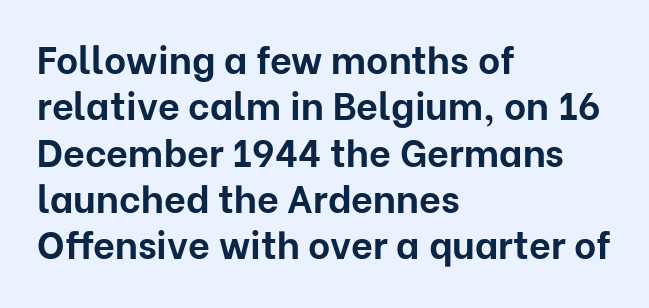
The image shows 38 px bold sans-serif type, upright; set left-aligned, line spacing 1.22x, normal letter spacing, not underlined; low stroke contrast and a medium x-height.
